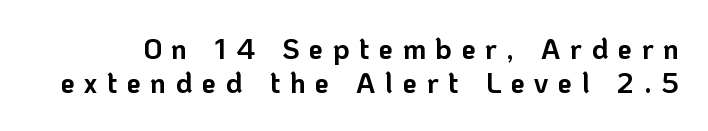
The image shows 28 px bold sans-serif type, upright; set line spacing 1.23x, unusually wide letter spacing (+0.35 em), not underlined; low stroke contrast and a medium x-height.
